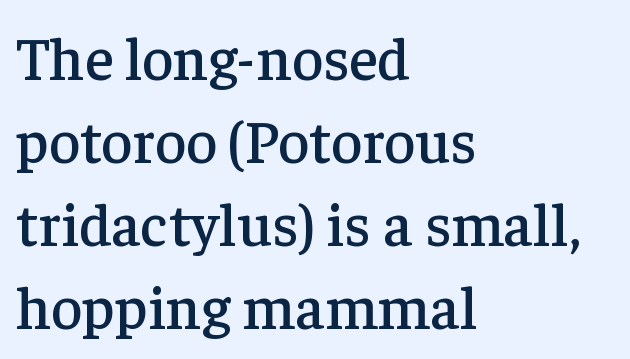
Posture: upright roman. Each row of text sits above clean, open space. What stands out about the letter spacing? Nothing — it is the standard amount. Each letter keeps its own natural width here, so spacing adapts to shape.
